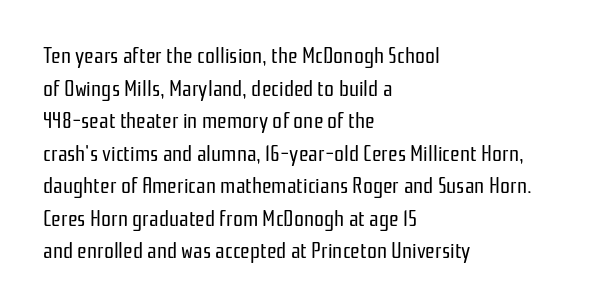
The image shows 22 px text type, upright; set left-aligned, normal line spacing (1.48x), normal letter spacing, not underlined.
